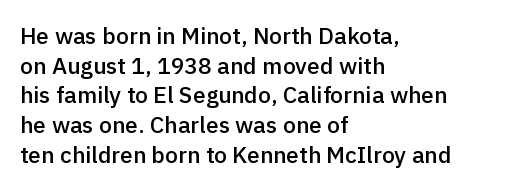
The image shows 23 px text type, upright; set left-aligned, normal line spacing (1.29x), normal letter spacing, not underlined.
